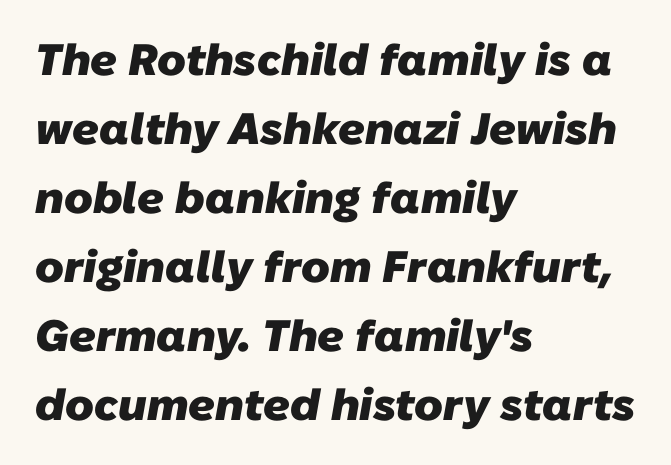
Q: Is the text bold? A: Yes.
Q: Is the typeface a serif or a sans-serif typeface? A: Sans-serif.
Q: Is the text underlined? A: No.
Q: How is the paragraph aligned? A: Left-aligned.
Q: Is the spacing between letters normal or unusually wide? A: Normal.
Q: Is the spacing between lines tight, normal or loose? A: Normal.
Q: Width (condensed, normal, or wide)? A: Normal.
Q: Stroke contrast? A: Low.
Q: x-height? A: Medium.
Q: Monospaced? A: No.
